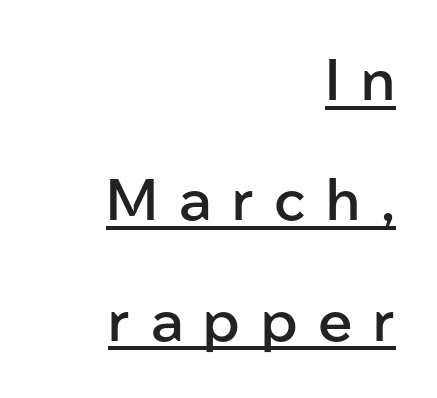
Q: Is the text bold? A: Semi-bold.
Q: Is the text italic (slanted)? A: No, it is upright.
Q: Is the typeface a serif or a sans-serif typeface? A: Sans-serif.
Q: Is the text underlined? A: Yes.
Q: How is the paragraph aligned? A: Right-aligned.
Q: Is the spacing between letters normal or unusually wide? A: Unusually wide.
Q: Is the spacing between lines tight, normal or loose? A: Loose.
Q: Width (condensed, normal, or wide)? A: Normal.
Q: Stroke contrast? A: Low.
Q: x-height? A: Medium.
Q: Monospaced? A: No.
